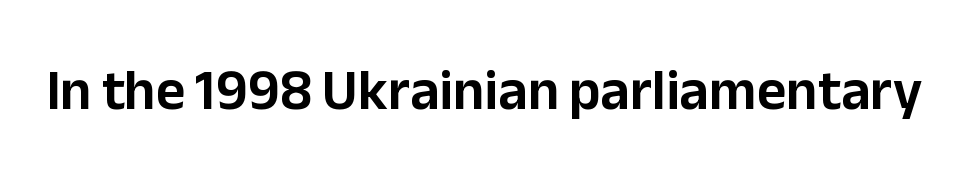
{"serif": "no", "italic": "no", "width": "normal", "stroke_contrast": "low", "x_height": "medium", "monospaced": "no", "underline": "no", "letter_spacing": "normal", "letter_spacing_em": 0.0, "glyph_px": 57}
